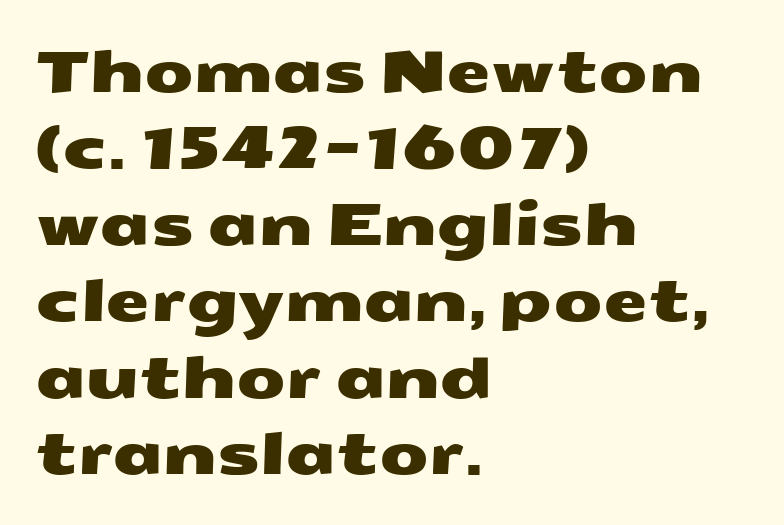
The image shows 57 px wide sans-serif type; set left-aligned, normal line spacing (1.34x), normal letter spacing, not underlined; medium stroke contrast and a medium x-height.
